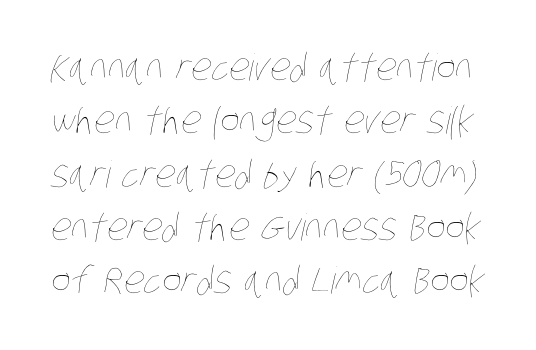
Each letter keeps its own natural width here, so spacing adapts to shape. Stem width sits at or under what a default text font uses. Underlining? Definitely not there. Evenly set lines give the paragraph a standard silhouette.
